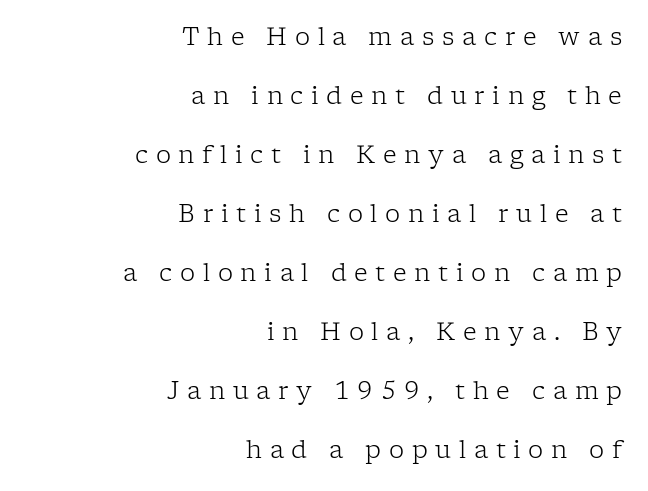
Q: Is the text bold? A: No.
Q: Is the text italic (slanted)? A: No, it is upright.
Q: Is the text underlined? A: No.
Q: How is the paragraph aligned? A: Right-aligned.
Q: Is the spacing between letters normal or unusually wide? A: Unusually wide.
Q: Is the spacing between lines tight, normal or loose? A: Loose.
